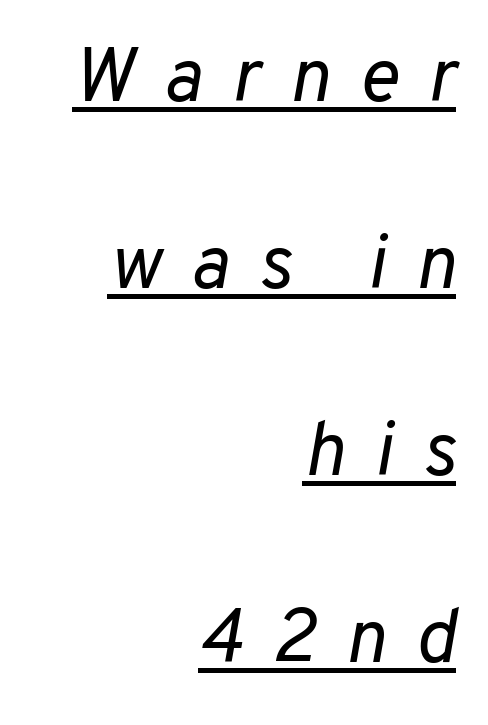
The image shows 76 px regular-weight type, italic (leaning right); set right-aligned, loose line spacing (2.46x), unusually wide letter spacing (+0.38 em), underlined; low stroke contrast and a medium x-height.
